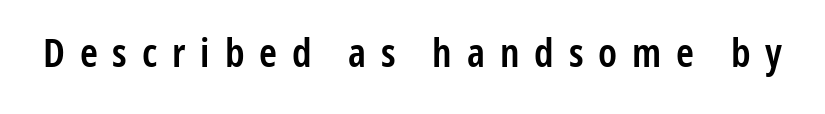
How heavy is the stroke? Medium-heavy — a semibold, shy of bold. The specimen omits any rule beneath the text block's lines. The lettering holds an erect, upright posture throughout. The rendering uses natural spacing where letterforms have individual widths. Someone cranked the tracking dial way up on this one. A sans-serif font was chosen for this passage.
